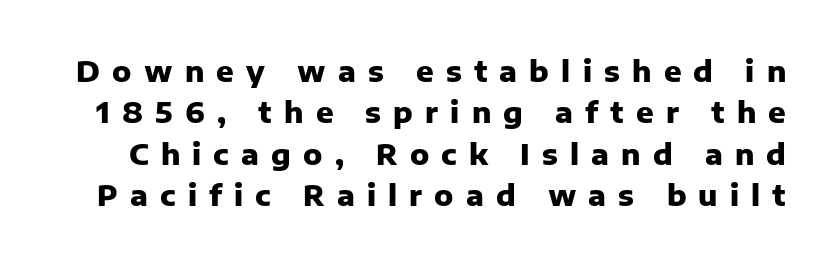
Q: Is the text bold? A: Yes.
Q: Is the text italic (slanted)? A: No, it is upright.
Q: Is the typeface a serif or a sans-serif typeface? A: Sans-serif.
Q: Is the text underlined? A: No.
Q: Is the spacing between letters normal or unusually wide? A: Unusually wide.
Q: Is the spacing between lines tight, normal or loose? A: Normal.
Q: Width (condensed, normal, or wide)? A: Normal.
Q: Stroke contrast? A: Low.
Q: x-height? A: Medium.
Q: Monospaced? A: No.
